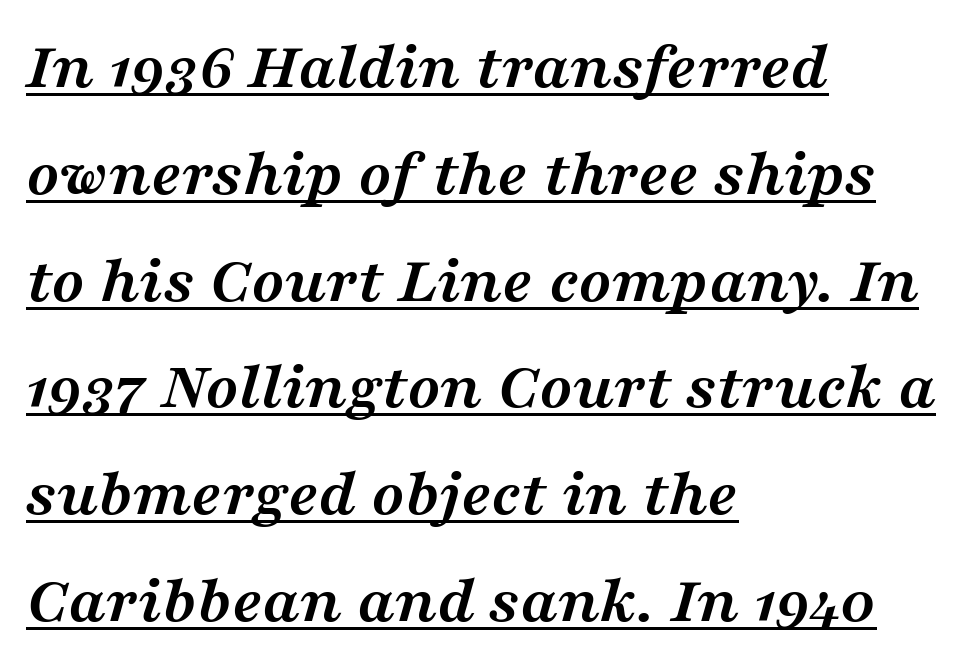
The image shows 68 px semibold, wide serif type, italic (leaning right); set left-aligned, normal line spacing (1.57x), normal letter spacing, underlined; medium stroke contrast and a medium x-height.
